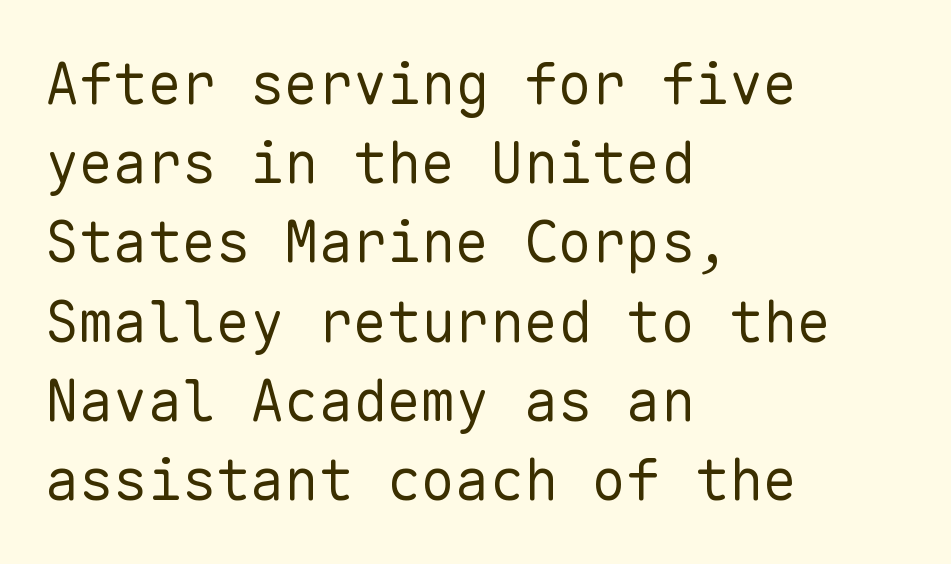
{"serif": "no", "italic": "no", "bold": "no", "weight": "regular", "width": "normal", "stroke_contrast": "low", "x_height": "medium", "monospaced": "yes", "underline": "no", "align": "left", "line_spacing": "normal", "line_spacing_ratio": 1.39, "letter_spacing": "normal", "letter_spacing_em": 0.0, "glyph_px": 57}
